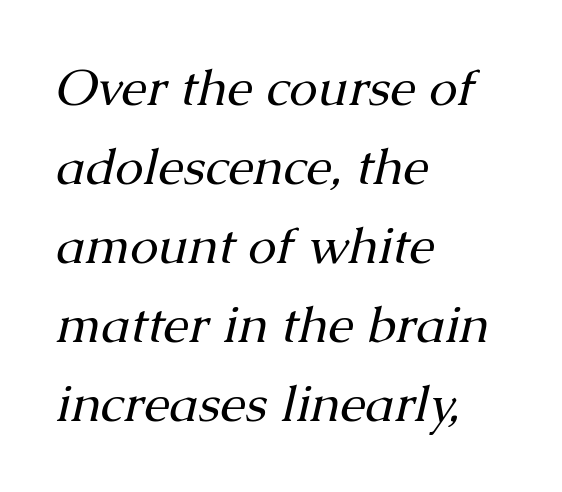
This sample has the flowing, uneven cadence of proportional lettering. Heaviness? Minimal to ordinary, like unemphasized prose. Spacing between characters is what you'd get straight out of the box. The passage shown stacks its lines at a standard gap. Anything drawn beneath the words? Only blank space. The lettering tilts uniformly, giving the passage an italic look.
